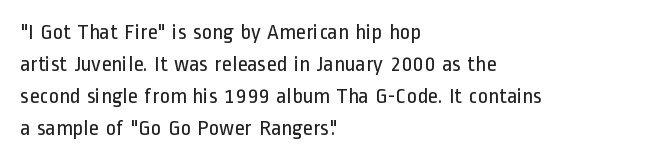
{"italic": "no", "bold": "no", "underline": "no", "align": "left", "line_spacing": "normal", "line_spacing_ratio": 1.45, "letter_spacing": "normal", "letter_spacing_em": 0.0, "glyph_px": 22}
